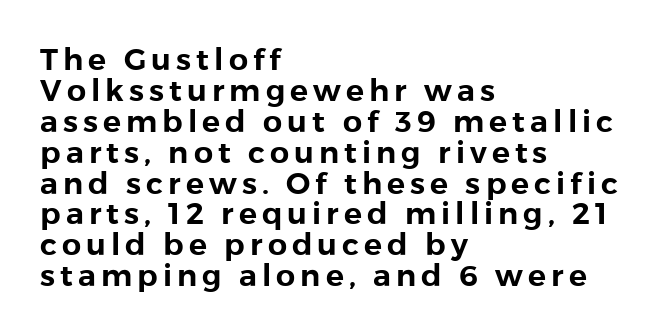
{"serif": "no", "italic": "no", "width": "normal", "stroke_contrast": "low", "x_height": "medium", "monospaced": "no", "underline": "no", "align": "left", "line_spacing": "tight", "line_spacing_ratio": 1.03, "glyph_px": 30}
